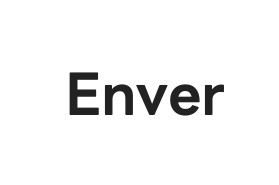
Q: Is the text bold? A: Yes.
Q: Is the text italic (slanted)? A: No, it is upright.
Q: Is the typeface a serif or a sans-serif typeface? A: Sans-serif.
Q: Is the text underlined? A: No.
Q: Is the spacing between letters normal or unusually wide? A: Normal.
Q: Width (condensed, normal, or wide)? A: Normal.
Q: Stroke contrast? A: Low.
Q: x-height? A: Medium.
Q: Monospaced? A: No.
